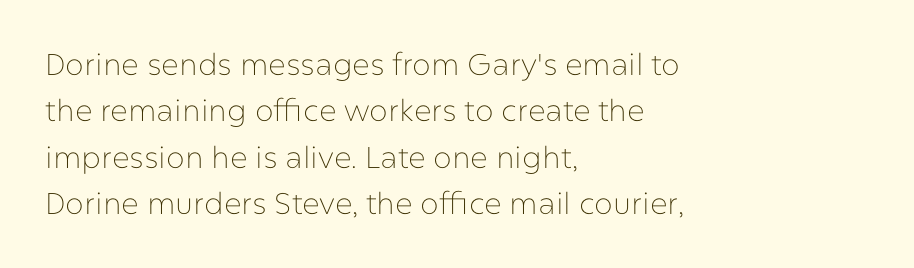
{"serif": "no", "italic": "no", "bold": "no", "weight": "thin", "width": "normal", "stroke_contrast": "low", "x_height": "medium", "monospaced": "no", "underline": "no", "align": "left", "line_spacing": "normal", "line_spacing_ratio": 1.55, "letter_spacing": "normal", "letter_spacing_em": 0.0, "glyph_px": 30}
